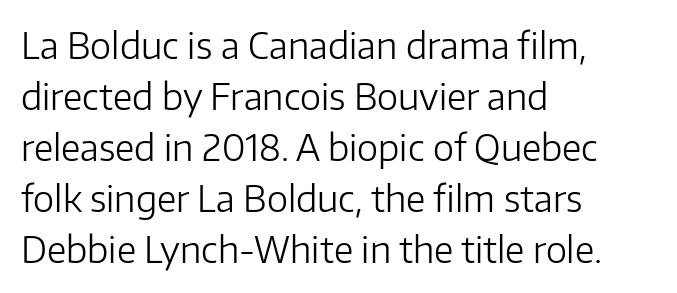
The font family rendered here belongs to the sans-serif group. The line-height multiplier appears to be the usual default. Tracking value appears to be zero — textbook default spacing. Character widths vary here, with narrow letters taking less room than wide ones. Every row of glyphs begins at an identical x-position on the left.
